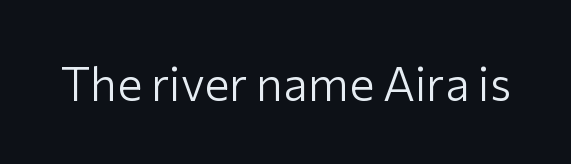
Q: Is the text bold? A: No.
Q: Is the text italic (slanted)? A: No, it is upright.
Q: Is the typeface a serif or a sans-serif typeface? A: Sans-serif.
Q: Is the text underlined? A: No.
Q: Is the spacing between letters normal or unusually wide? A: Normal.
Q: Width (condensed, normal, or wide)? A: Normal.
Q: Stroke contrast? A: Low.
Q: x-height? A: Medium.
Q: Monospaced? A: No.
